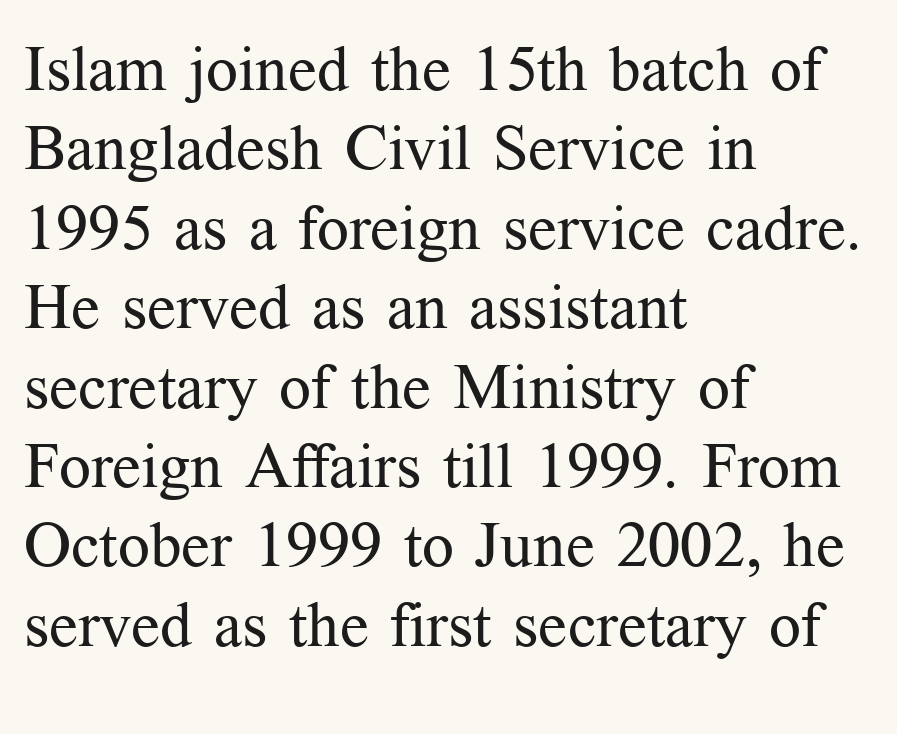
Q: Is the text bold? A: No.
Q: Is the text italic (slanted)? A: No, it is upright.
Q: Is the typeface a serif or a sans-serif typeface? A: Serif.
Q: Is the text underlined? A: No.
Q: How is the paragraph aligned? A: Left-aligned.
Q: Is the spacing between letters normal or unusually wide? A: Normal.
Q: Is the spacing between lines tight, normal or loose? A: Normal.
Q: Width (condensed, normal, or wide)? A: Normal.
Q: Stroke contrast? A: Medium.
Q: x-height? A: Medium.
Q: Monospaced? A: No.
